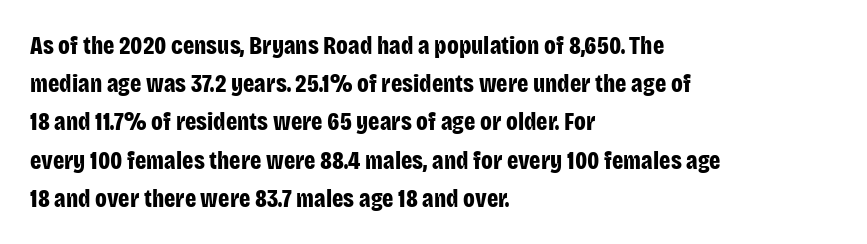
{"italic": "no", "bold": "yes", "underline": "no", "align": "left", "line_spacing": "normal", "line_spacing_ratio": 1.53, "letter_spacing": "normal", "letter_spacing_em": 0.0, "glyph_px": 25}
